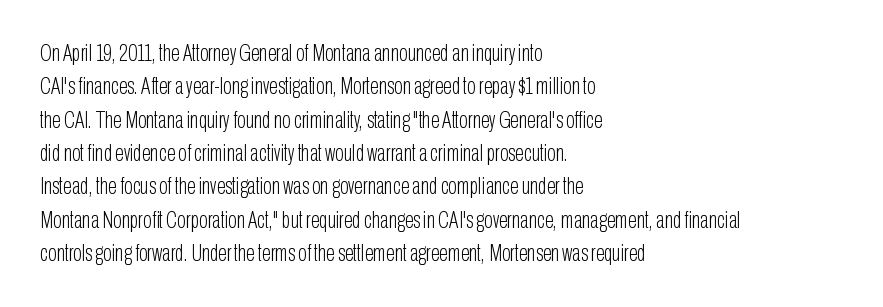
{"italic": "no", "bold": "no", "underline": "no", "align": "left", "line_spacing": "normal", "line_spacing_ratio": 1.45, "letter_spacing": "normal", "letter_spacing_em": 0.0, "glyph_px": 23}
